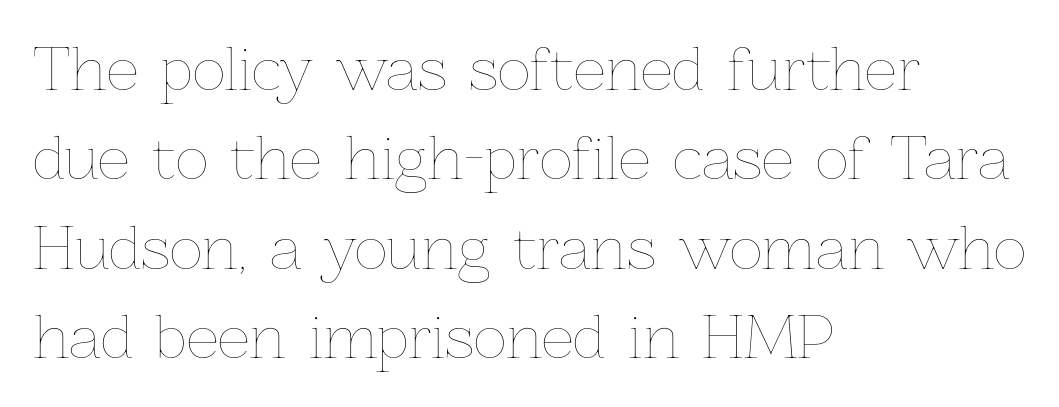
Between one letter and the next there's only the usual sliver of space. Unmarked baselines from the first word to the last. Is this a heavy cut? Hardly; it is regular or lighter. A student would call this left alignment; a typographer would say flush left, rag right. Think of a printed novel: that variable character pitch is what you see here.
